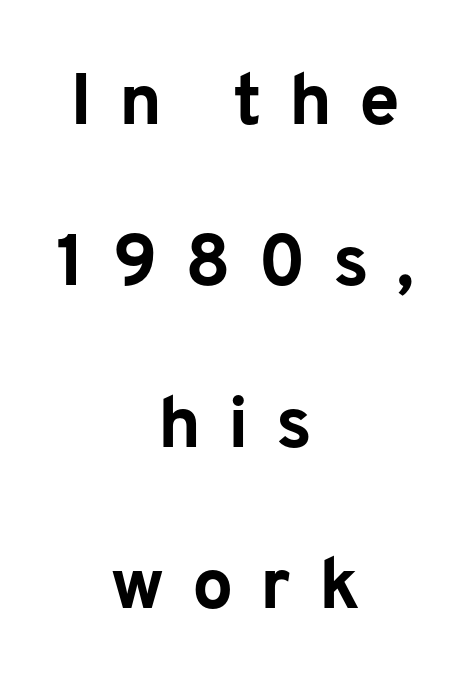
{"serif": "no", "italic": "no", "bold": "yes", "weight": "bold", "width": "normal", "stroke_contrast": "low", "x_height": "medium", "monospaced": "no", "underline": "no", "align": "center", "line_spacing": "loose", "line_spacing_ratio": 2.21, "letter_spacing": "wide", "letter_spacing_em": 0.37, "glyph_px": 73}
